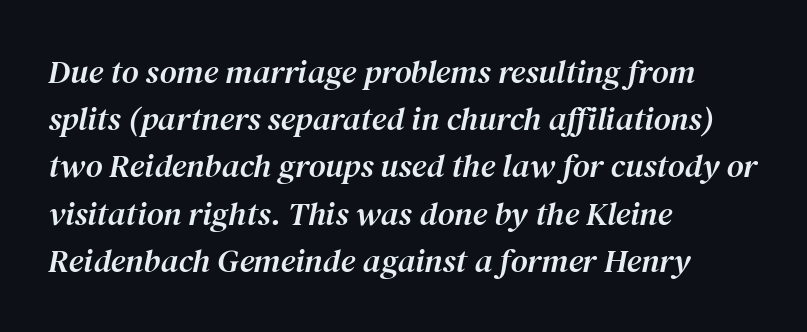
Q: Is the text italic (slanted)? A: Yes, it leans right by about 12 degrees.
Q: Is the typeface a serif or a sans-serif typeface? A: Serif.
Q: Is the text underlined? A: No.
Q: How is the paragraph aligned? A: Left-aligned.
Q: Is the spacing between letters normal or unusually wide? A: Normal.
Q: Is the spacing between lines tight, normal or loose? A: Normal.
Q: Width (condensed, normal, or wide)? A: Normal.
Q: Stroke contrast? A: Medium.
Q: x-height? A: Medium.
Q: Monospaced? A: No.
